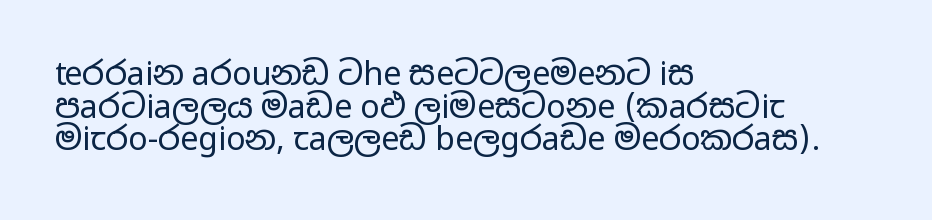
{"serif": "no", "italic": "no", "bold": "no", "weight": "regular", "width": "wide", "stroke_contrast": "low", "x_height": "medium", "monospaced": "no", "underline": "no", "align": "left", "line_spacing": "tight", "line_spacing_ratio": 1.02, "letter_spacing": "normal", "letter_spacing_em": 0.0, "glyph_px": 32}
